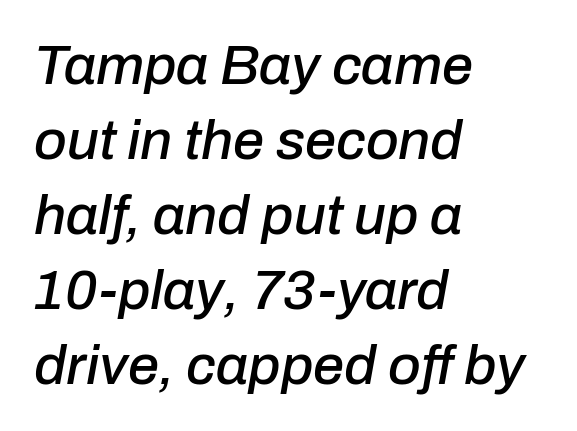
{"italic": "yes", "lean": "right", "slant_degrees": 10, "width": "normal", "stroke_contrast": "low", "x_height": "medium", "monospaced": "no", "underline": "no", "align": "left", "line_spacing": "normal", "line_spacing_ratio": 1.34, "letter_spacing": "normal", "letter_spacing_em": 0.0, "glyph_px": 56}
